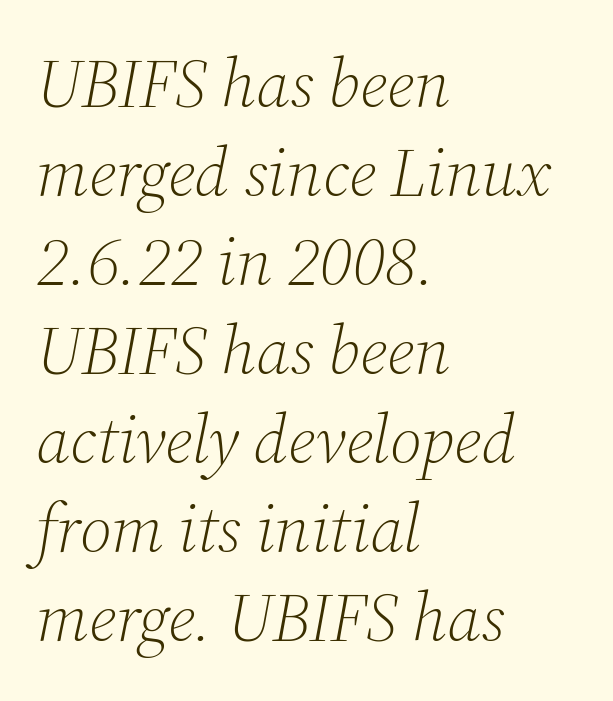
The image shows 68 px light serif type, italic (leaning right); set left-aligned, normal line spacing (1.31x), normal letter spacing, not underlined; medium stroke contrast and a medium x-height.
